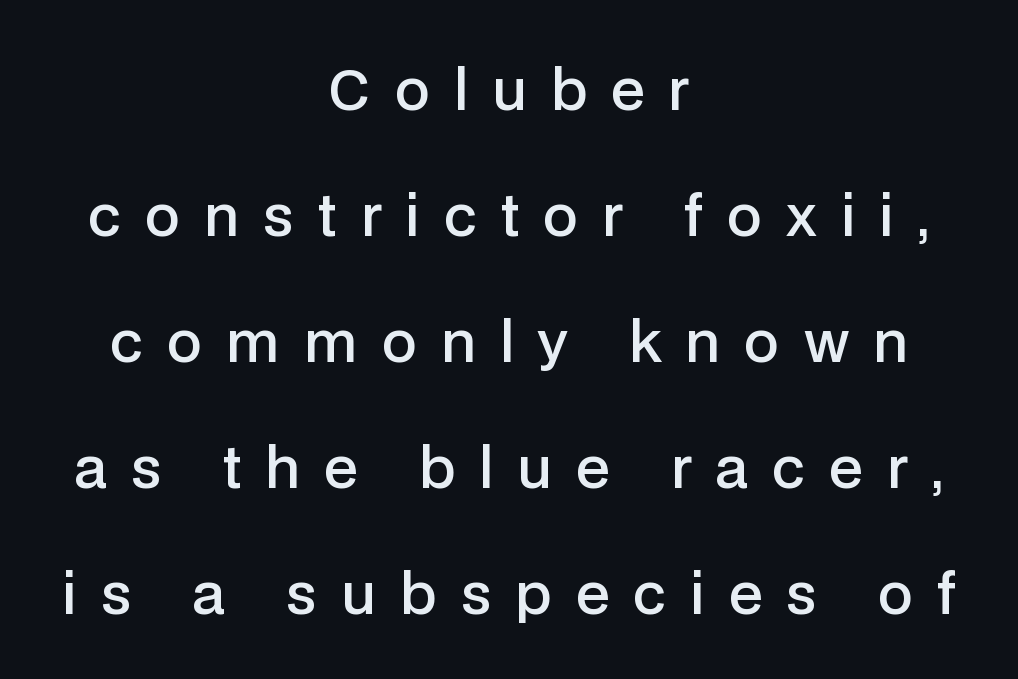
{"serif": "no", "italic": "no", "bold": "semi", "weight": "semibold", "width": "normal", "stroke_contrast": "low", "x_height": "medium", "monospaced": "no", "underline": "no", "align": "center", "line_spacing": "loose", "line_spacing_ratio": 2.25, "letter_spacing": "wide", "letter_spacing_em": 0.43, "glyph_px": 56}
